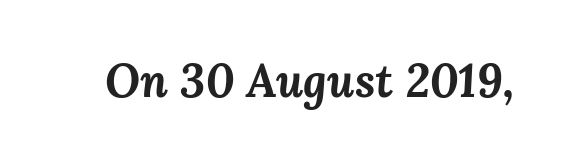
Chunky letters — that's bold for sure. Look at the tracking — it's just the regular setting, nothing added. Emphasis-style slanted type is in use. Type without underlining. Do the characters align in a grid? No, the font is proportional.
